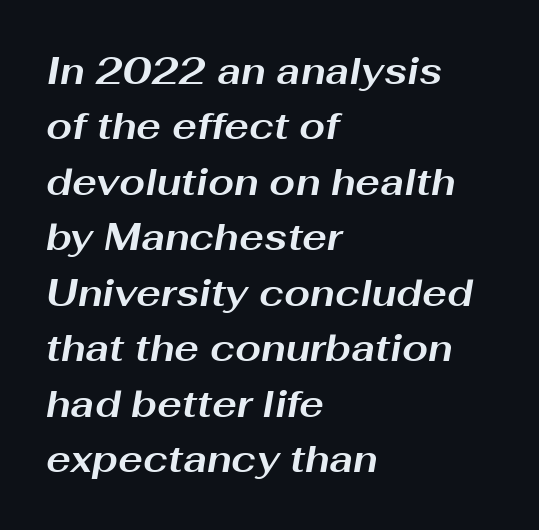
The rendering uses natural spacing where letterforms have individual widths. This rendering features lettering with no underline. Is the type slanted? Yes — the strokes lean at a clear angle. These lines are set flush left with a ragged right edge. A normal amount of white space separates one row of letters from the next. Does extra space separate the letters? No, they use regular spacing.
